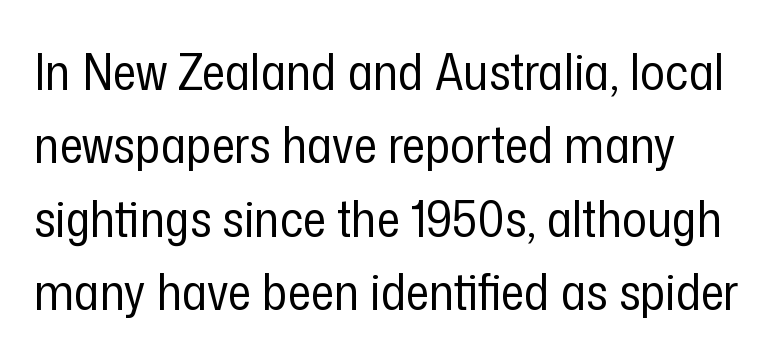
The image shows 51 px regular-weight, condensed sans-serif type, upright; set normal line spacing (1.44x), normal letter spacing, not underlined; low stroke contrast and a medium x-height.
